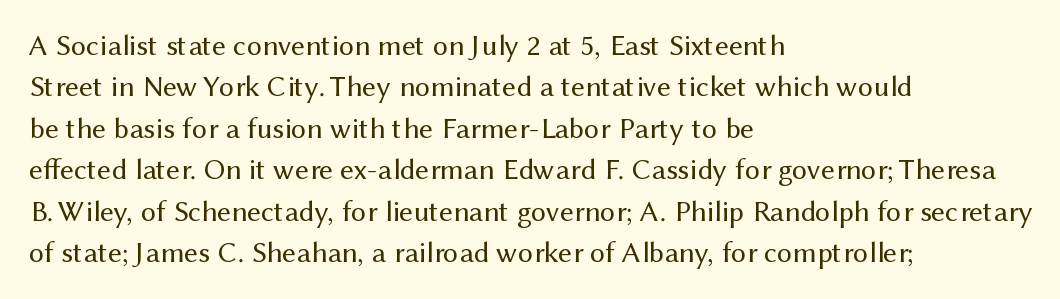
{"serif": "no", "italic": "no", "bold": "no", "weight": "regular", "width": "normal", "stroke_contrast": "medium", "x_height": "medium", "monospaced": "no", "underline": "no", "align": "left", "line_spacing": "normal", "line_spacing_ratio": 1.38, "letter_spacing": "normal", "letter_spacing_em": 0.0, "glyph_px": 30}
